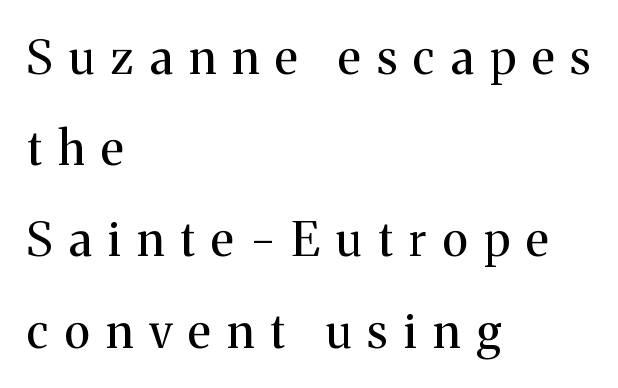
{"serif": "yes", "italic": "no", "bold": "no", "weight": "regular", "width": "normal", "stroke_contrast": "medium", "x_height": "medium", "monospaced": "no", "underline": "no", "align": "left", "line_spacing": "loose", "line_spacing_ratio": 1.94, "letter_spacing": "wide", "letter_spacing_em": 0.35, "glyph_px": 47}
